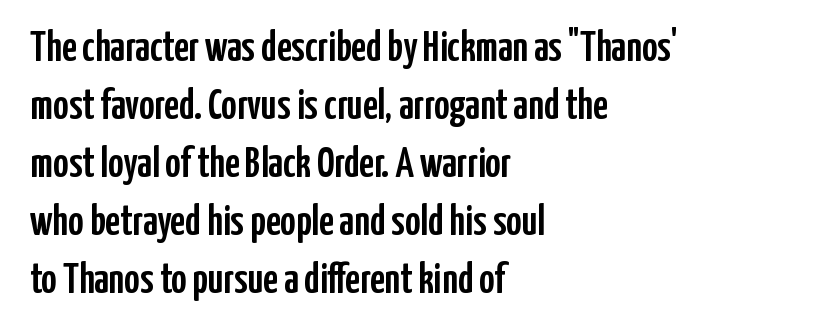
{"serif": "no", "italic": "no", "width": "condensed", "stroke_contrast": "low", "x_height": "medium", "monospaced": "no", "underline": "no", "align": "left", "line_spacing": "normal", "line_spacing_ratio": 1.38, "letter_spacing": "normal", "letter_spacing_em": 0.0, "glyph_px": 42}
